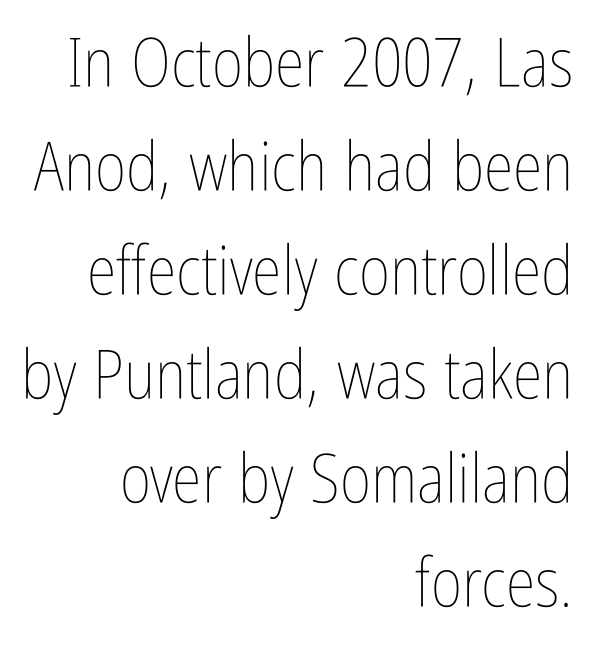
Q: Is the text bold? A: No.
Q: Is the text italic (slanted)? A: No, it is upright.
Q: Is the text underlined? A: No.
Q: How is the paragraph aligned? A: Right-aligned.
Q: Is the spacing between letters normal or unusually wide? A: Normal.
Q: Is the spacing between lines tight, normal or loose? A: Normal.
Q: Width (condensed, normal, or wide)? A: Condensed.
Q: Stroke contrast? A: Low.
Q: x-height? A: Medium.
Q: Monospaced? A: No.
